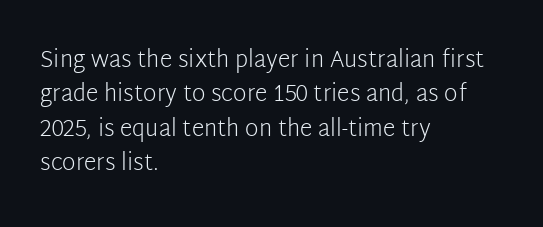
Q: Is the text bold? A: No.
Q: Is the text italic (slanted)? A: No, it is upright.
Q: Is the text underlined? A: No.
Q: How is the paragraph aligned? A: Left-aligned.
Q: Is the spacing between letters normal or unusually wide? A: Normal.
Q: Is the spacing between lines tight, normal or loose? A: Normal.
